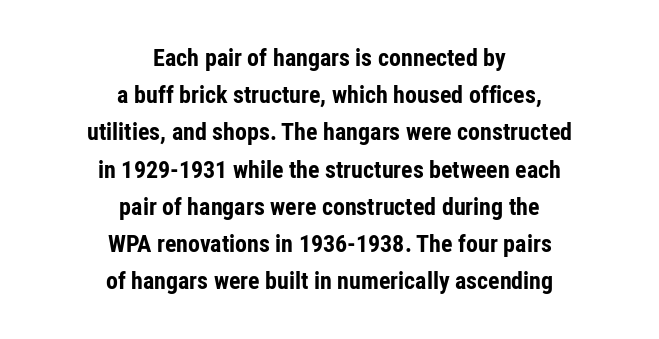
{"italic": "no", "bold": "yes", "underline": "no", "align": "center", "line_spacing": "normal", "line_spacing_ratio": 1.55, "letter_spacing": "normal", "letter_spacing_em": 0.0, "glyph_px": 24}
